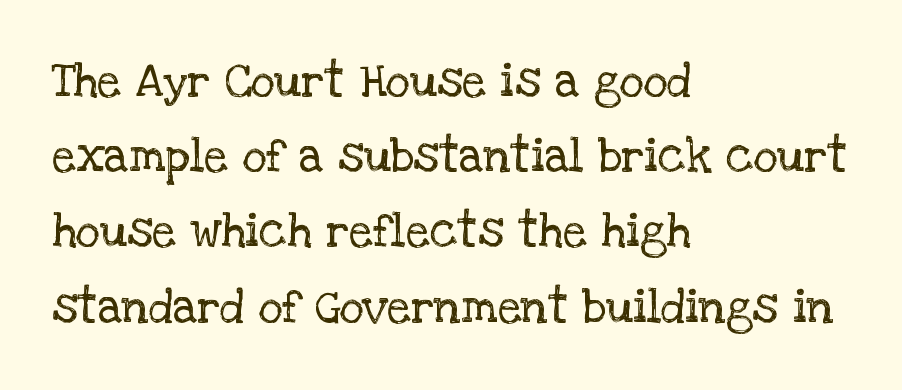
Q: Is the text bold? A: No.
Q: Is the text italic (slanted)? A: No, it is upright.
Q: Is the typeface a serif or a sans-serif typeface? A: Serif.
Q: Is the text underlined? A: No.
Q: How is the paragraph aligned? A: Left-aligned.
Q: Is the spacing between letters normal or unusually wide? A: Normal.
Q: Is the spacing between lines tight, normal or loose? A: Normal.
Q: Width (condensed, normal, or wide)? A: Normal.
Q: Stroke contrast? A: Low.
Q: x-height? A: Large.
Q: Monospaced? A: No.
